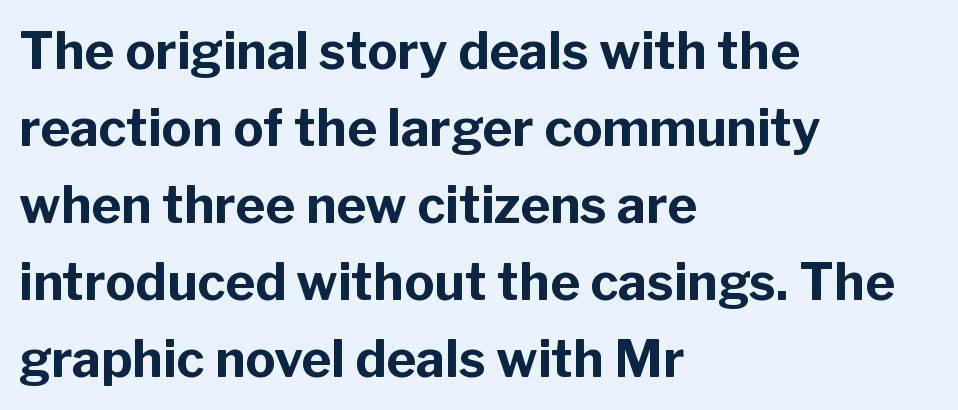
The image shows 51 px bold sans-serif type, upright; set left-aligned, normal line spacing (1.51x), normal letter spacing, not underlined; low stroke contrast and a medium x-height.
